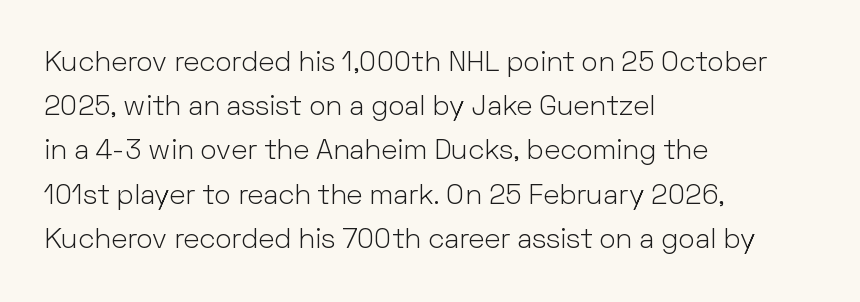
{"serif": "no", "italic": "no", "bold": "no", "weight": "light", "width": "normal", "stroke_contrast": "low", "x_height": "medium", "monospaced": "no", "underline": "no", "align": "left", "line_spacing": "normal", "line_spacing_ratio": 1.58, "letter_spacing": "normal", "letter_spacing_em": 0.0, "glyph_px": 28}
